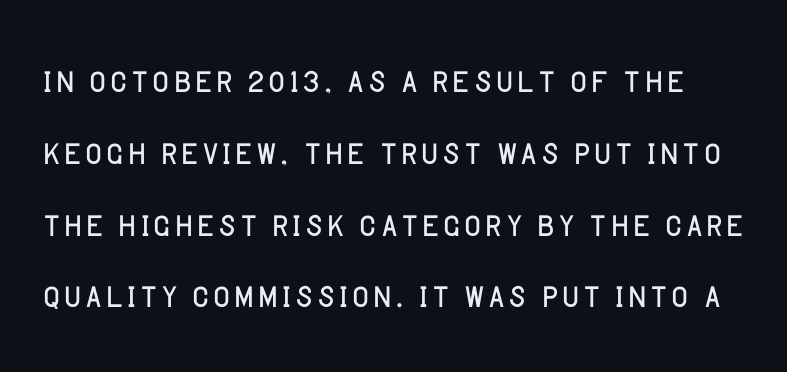
The letters sit at their default tracking, neither squeezed nor spread. Here the designer chose a conventional face with non-uniform glyph widths. I'd call this a sans setting — the letters go barefoot. The words here are not underlined.
